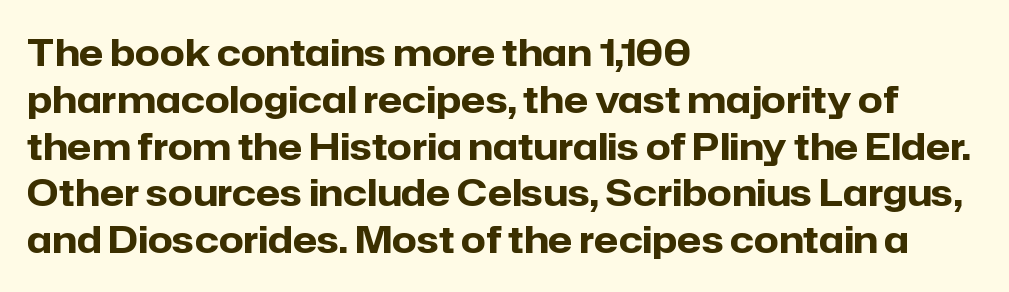
{"serif": "no", "italic": "no", "bold": "yes", "weight": "heavy", "width": "normal", "stroke_contrast": "low", "x_height": "medium", "monospaced": "no", "underline": "no", "align": "left", "line_spacing": "normal", "line_spacing_ratio": 1.3, "letter_spacing": "normal", "letter_spacing_em": 0.0, "glyph_px": 36}
